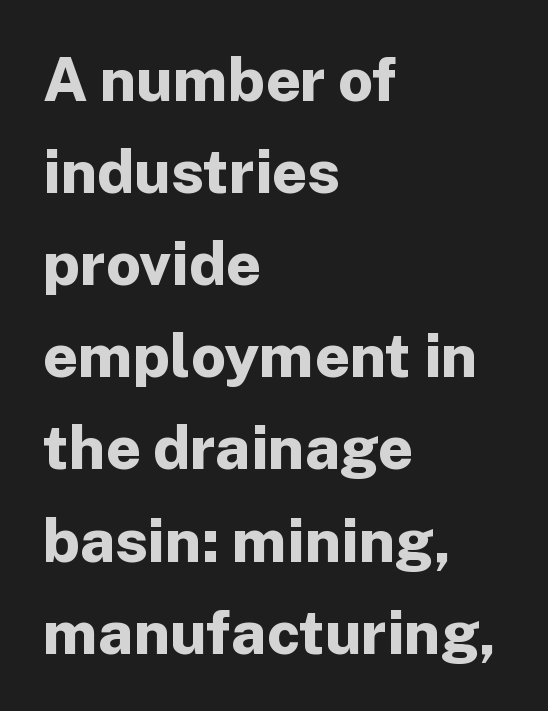
Each letter keeps its own natural width here, so spacing adapts to shape. Baseline-to-baseline distance is the conventional proportion of letter height. Which margin do the lines hug? The left one — the right edge is uneven. Notice how thick the strokes are: this is what a full bold looks like. The passage shown is not underscored anywhere. Caption: standard tracking, unaltered.
